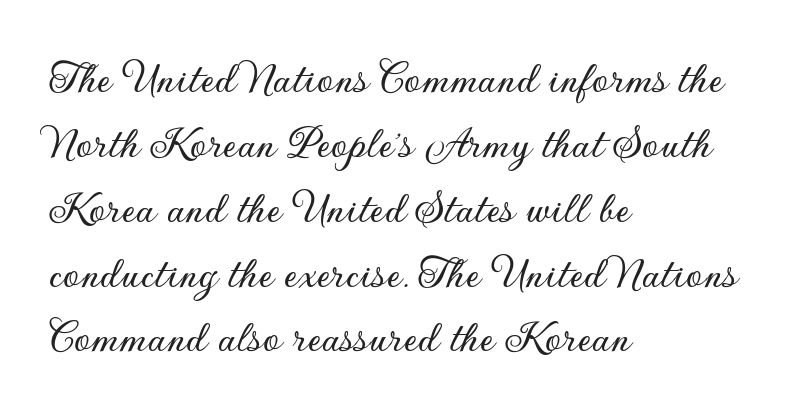
Q: Is the text italic (slanted)? A: Yes.
Q: Is the typeface a serif or a sans-serif typeface? A: Sans-serif.
Q: Is the text underlined? A: No.
Q: How is the paragraph aligned? A: Left-aligned.
Q: Is the spacing between letters normal or unusually wide? A: Normal.
Q: Is the spacing between lines tight, normal or loose? A: Normal.
Q: Width (condensed, normal, or wide)? A: Normal.
Q: Stroke contrast? A: Low.
Q: x-height? A: Small.
Q: Monospaced? A: No.
